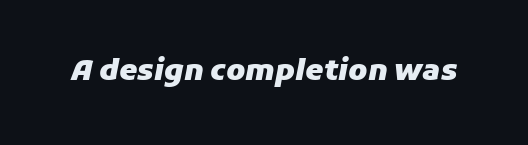
Q: Is the text bold? A: Yes.
Q: Is the text italic (slanted)? A: Yes, it leans right by about 11 degrees.
Q: Is the text underlined? A: No.
Q: Is the spacing between letters normal or unusually wide? A: Normal.
Q: Width (condensed, normal, or wide)? A: Normal.
Q: Stroke contrast? A: Low.
Q: x-height? A: Medium.
Q: Monospaced? A: No.
